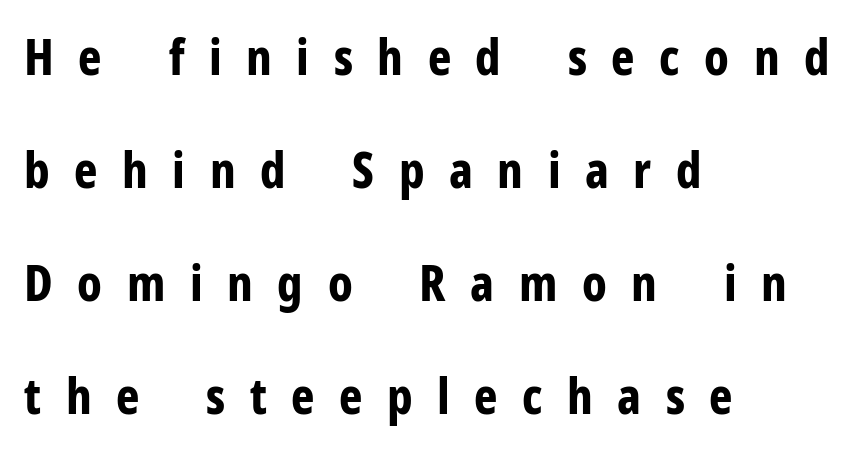
{"serif": "no", "italic": "no", "bold": "yes", "weight": "bold", "width": "condensed", "stroke_contrast": "low", "x_height": "medium", "monospaced": "no", "underline": "no", "align": "left", "line_spacing": "loose", "line_spacing_ratio": 2.26, "letter_spacing": "wide", "letter_spacing_em": 0.49, "glyph_px": 50}
